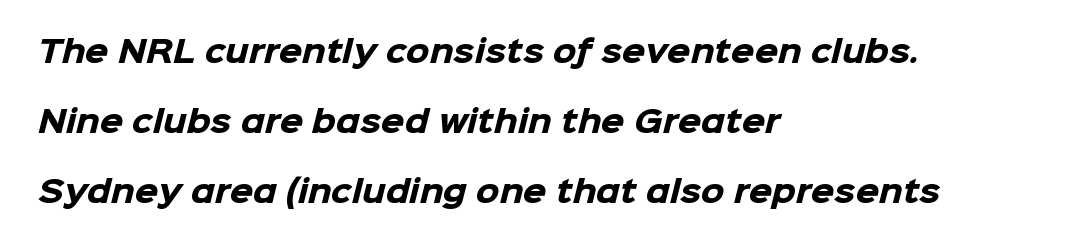
{"serif": "no", "bold": "yes", "weight": "heavy", "width": "normal", "stroke_contrast": "low", "x_height": "medium", "monospaced": "no", "underline": "no", "align": "left", "line_spacing": "loose", "line_spacing_ratio": 2.33, "letter_spacing": "normal", "letter_spacing_em": 0.0, "glyph_px": 30}
